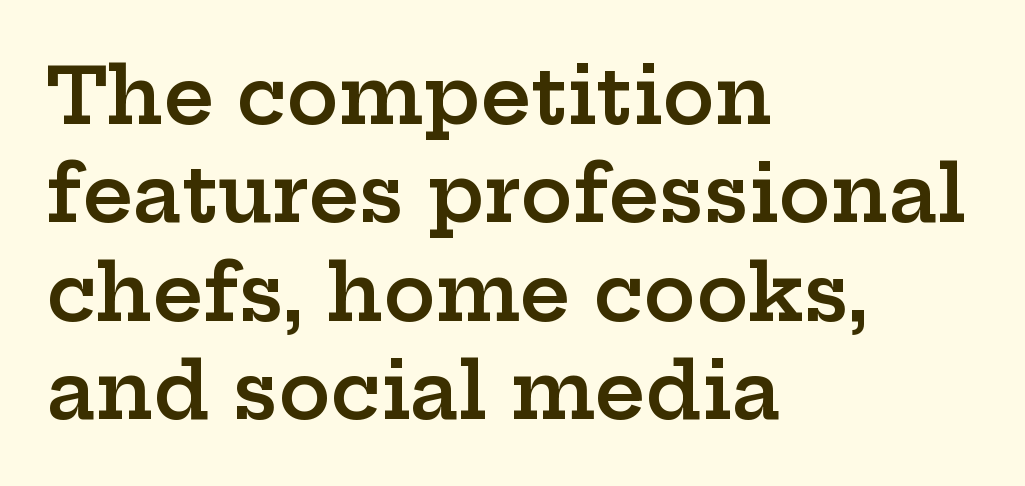
Words appear dense and cohesive because spacing is normal. The gap between lines stays unmarked. The rendering uses a semibold face; strokes are thickened but not to full bold. The typesetter chose a ragged-right arrangement here. The font's upright variant was chosen for this text. In terms of leading, this rendering sits right in the middle.
